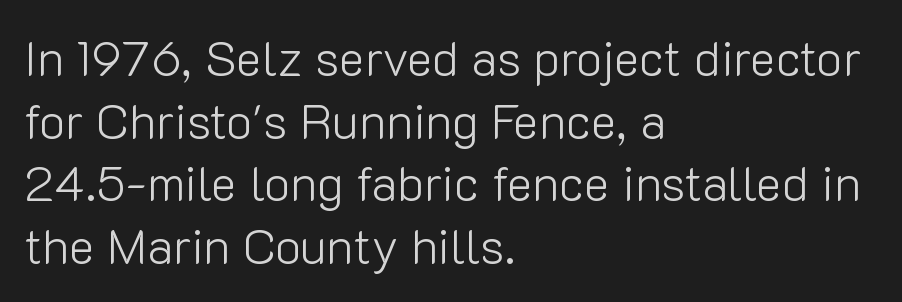
The image shows 49 px light sans-serif type, upright; set left-aligned, normal line spacing (1.28x), normal letter spacing, not underlined; low stroke contrast and a medium x-height.
